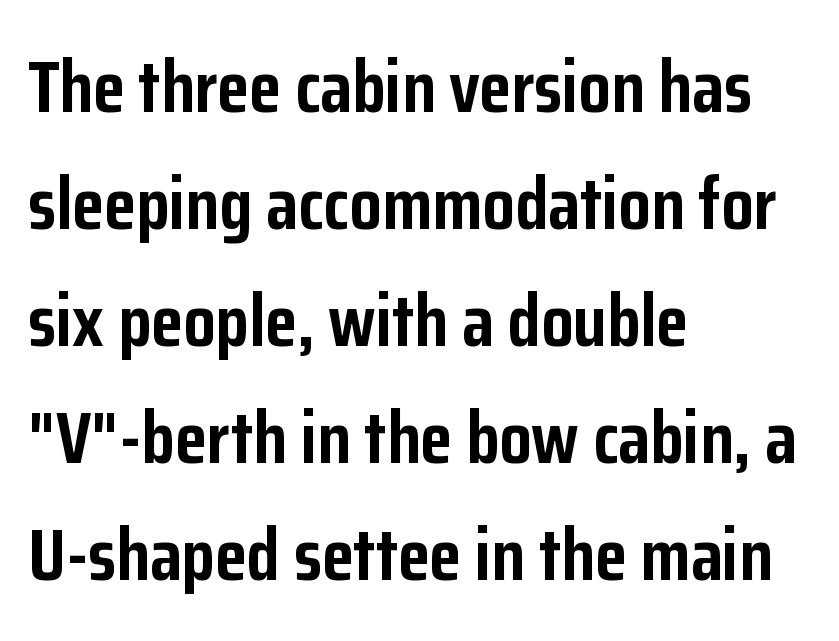
{"serif": "no", "italic": "no", "bold": "yes", "weight": "semibold", "width": "condensed", "stroke_contrast": "low", "x_height": "medium", "monospaced": "no", "underline": "no", "align": "left", "line_spacing": "normal", "line_spacing_ratio": 1.58, "letter_spacing": "normal", "letter_spacing_em": 0.0, "glyph_px": 74}
